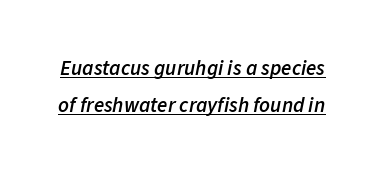
The image shows 21 px text type, italic (leaning right); set line spacing 1.76x, normal letter spacing, underlined.
